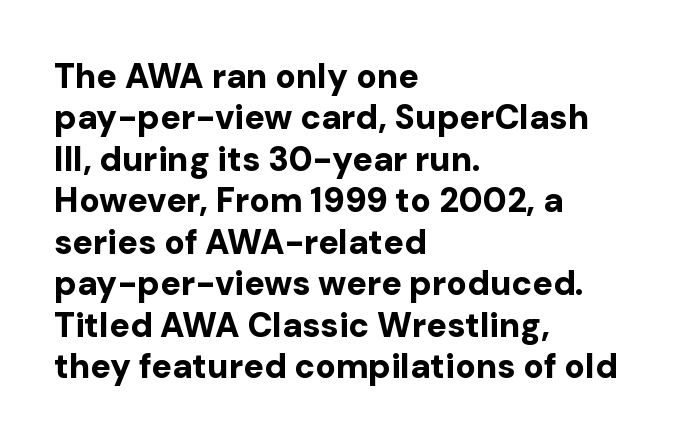
The lines are quadded left. It's the straight-up-and-down kind of type. Standard letterfit; no display-style spreading of the glyphs. On the weight axis this lands at bold, roughly 700. The letters advance in unequal steps, a hallmark of proportional type. Rule under the text: the space is simply empty.
